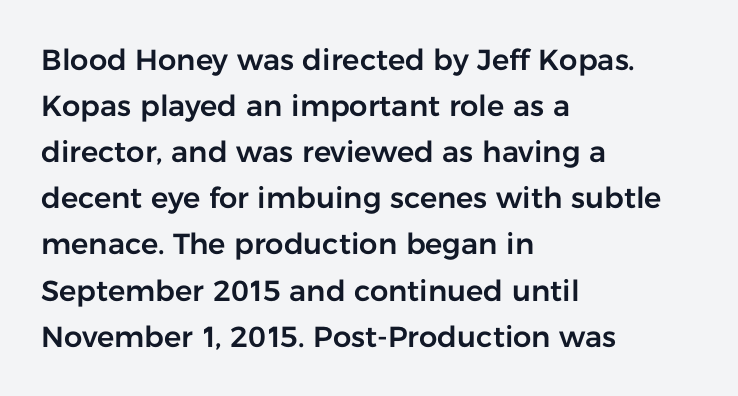
{"serif": "no", "italic": "no", "width": "normal", "stroke_contrast": "low", "x_height": "medium", "monospaced": "no", "underline": "no", "align": "left", "line_spacing": "normal", "line_spacing_ratio": 1.59, "letter_spacing": "normal", "letter_spacing_em": 0.0, "glyph_px": 29}
